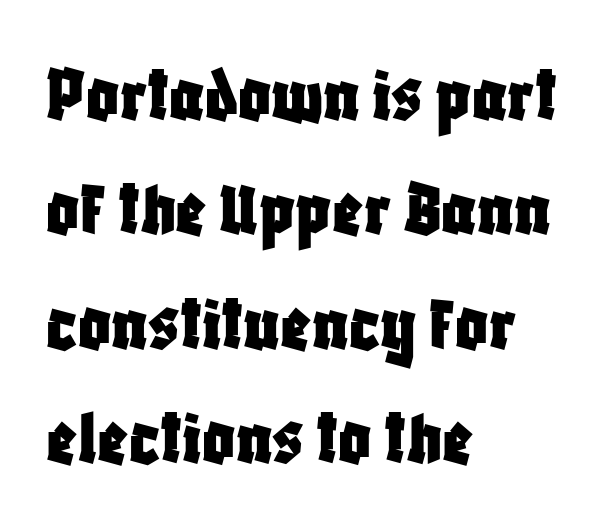
{"serif": "no", "italic": "no", "width": "condensed", "stroke_contrast": "low", "x_height": "large", "monospaced": "no", "underline": "no", "align": "left", "line_spacing": "normal", "line_spacing_ratio": 1.43, "letter_spacing": "normal", "letter_spacing_em": 0.0, "glyph_px": 80}
